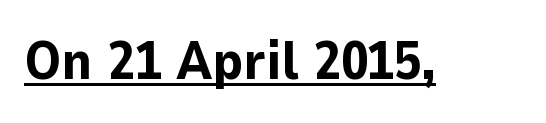
Check where the strokes stop: nothing finishes them off — pure sans. Is there any slant? The stems are plumb. Spacing verdict: proportional, widths tailored to each character. You could call the tracking neutral — neither tight nor loose. The face used here has the dense, thick strokes of a bold. Underlining? Definitely there.
